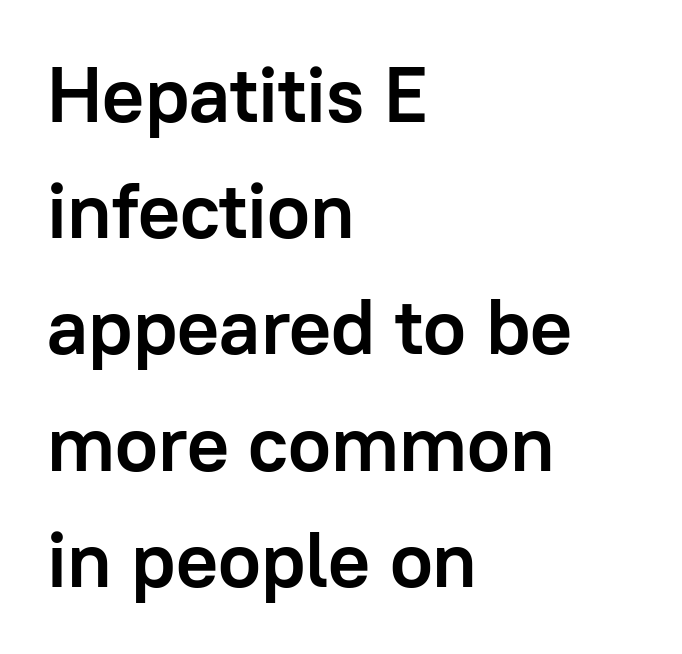
Compared with typical paragraphs, the rows here are spaced about the same. A typesetter would call this proportional, since set widths differ per character. Casual observation: everything's shoved over to the left. The gap between lines stays unmarked.
